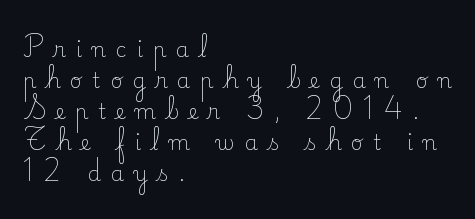
Vertical spacing — default. The zone under the glyphs is completely vacant. Where is the straight margin? On the left. Italic: no, the glyphs are upright roman. Weight: regular or lighter.
